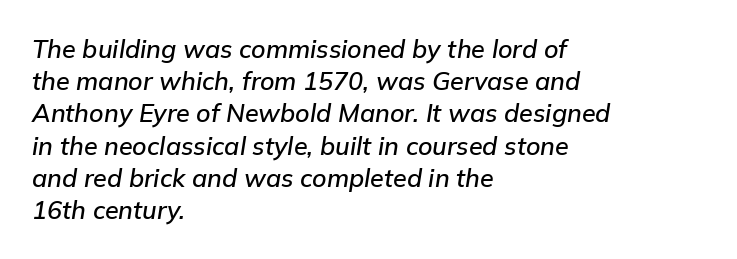
A typesetter would call this zero additional tracking. You can tell it's italic because the verticals aren't actually vertical. Short and long lines alike share a common starting point at left. Regular leading. No word sits above an underline.
